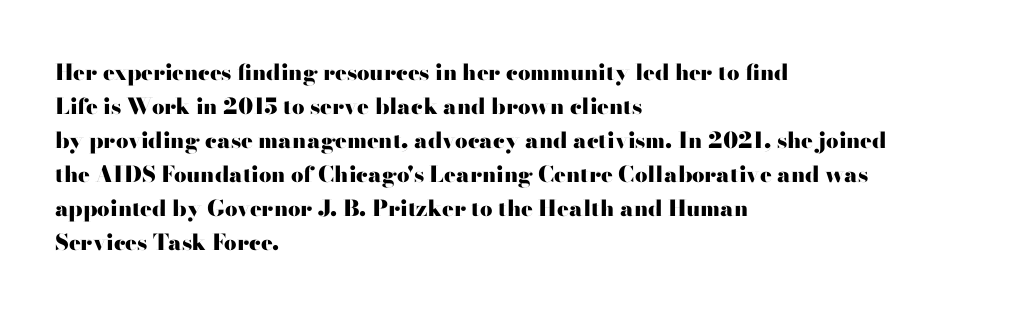
The image shows 22 px bold type, upright; set left-aligned, normal line spacing (1.55x), normal letter spacing, not underlined.
